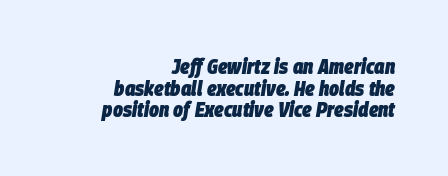
Q: Is the text bold? A: Yes.
Q: Is the text italic (slanted)? A: Yes, it leans right by about 9 degrees.
Q: Is the text underlined? A: No.
Q: How is the paragraph aligned? A: Right-aligned.
Q: Is the spacing between letters normal or unusually wide? A: Normal.
Q: Is the spacing between lines tight, normal or loose? A: Tight.
